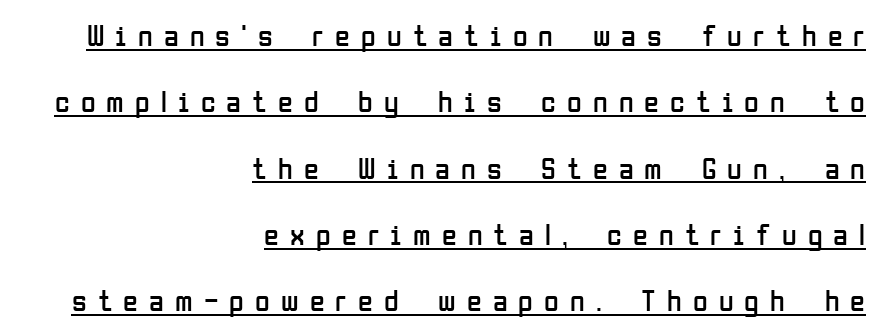
{"serif": "no", "italic": "no", "bold": "no", "weight": "regular", "width": "condensed", "stroke_contrast": "low", "x_height": "medium", "monospaced": "no", "underline": "yes", "align": "right", "line_spacing": "loose", "line_spacing_ratio": 2.21, "letter_spacing": "wide", "letter_spacing_em": 0.37, "glyph_px": 30}
